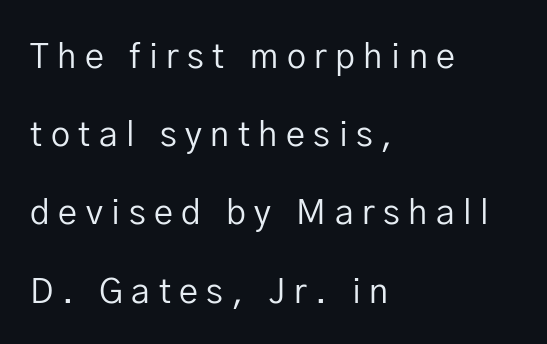
Q: Is the text bold? A: No.
Q: Is the text italic (slanted)? A: No, it is upright.
Q: Is the typeface a serif or a sans-serif typeface? A: Sans-serif.
Q: Is the text underlined? A: No.
Q: How is the paragraph aligned? A: Left-aligned.
Q: Is the spacing between letters normal or unusually wide? A: Unusually wide.
Q: Is the spacing between lines tight, normal or loose? A: Loose.
Q: Width (condensed, normal, or wide)? A: Normal.
Q: Stroke contrast? A: Low.
Q: x-height? A: Medium.
Q: Monospaced? A: No.
